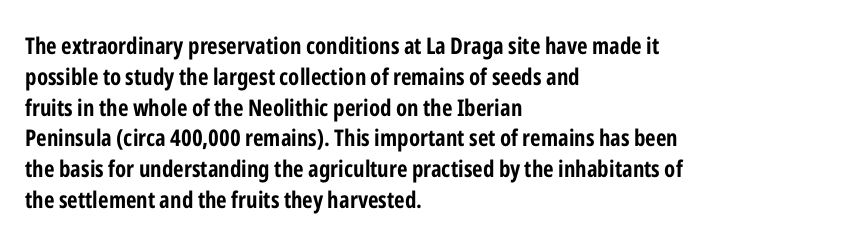
{"italic": "no", "bold": "yes", "underline": "no", "align": "left", "line_spacing": "normal", "line_spacing_ratio": 1.34, "letter_spacing": "normal", "letter_spacing_em": 0.0, "glyph_px": 23}
